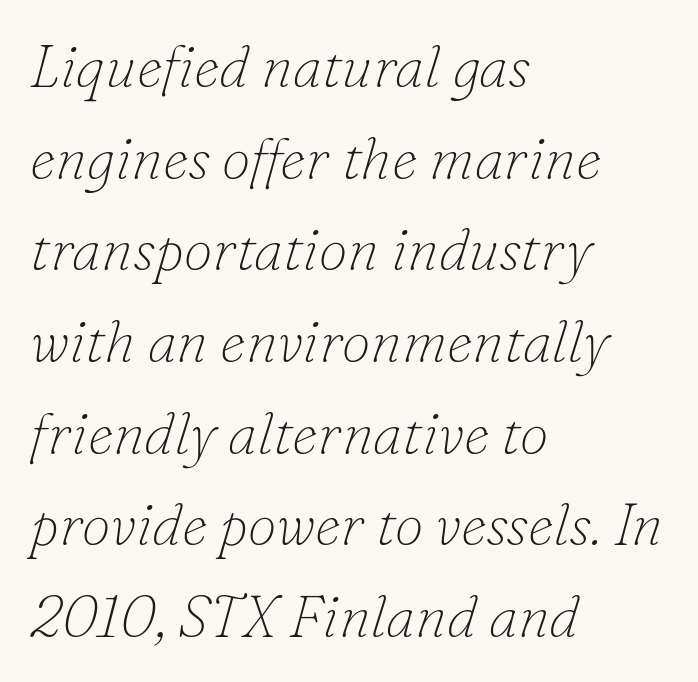
The image shows 58 px thin serif type, italic (leaning right); set left-aligned, normal line spacing (1.58x), normal letter spacing, not underlined; low stroke contrast and a small x-height.
